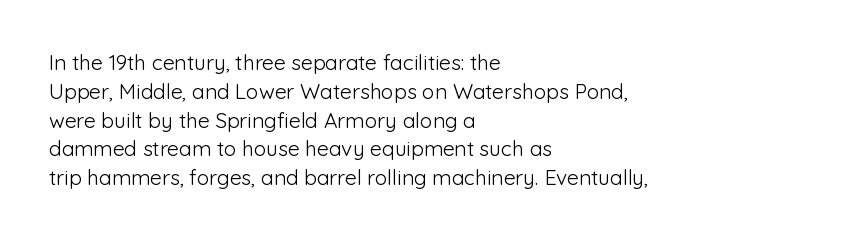
Q: Is the text bold? A: No.
Q: Is the text italic (slanted)? A: No, it is upright.
Q: Is the text underlined? A: No.
Q: How is the paragraph aligned? A: Left-aligned.
Q: Is the spacing between letters normal or unusually wide? A: Normal.
Q: Is the spacing between lines tight, normal or loose? A: Normal.
